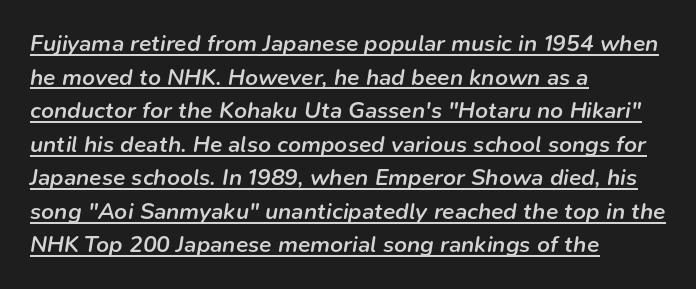
The image shows 23 px text type, italic (leaning right); set left-aligned, normal line spacing (1.46x), normal letter spacing, underlined.
